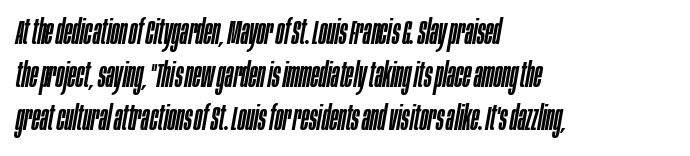
Do the characters align in a grid? No, the font is proportional. Quick note: interline space is typical. The lines in this sample share a left origin and differ only in where they stop. Tracking value appears to be zero — textbook default spacing. Notice how the stems are inclined rather than vertical — that's the hallmark of italics. Just letters on the line, the space beneath them empty.
